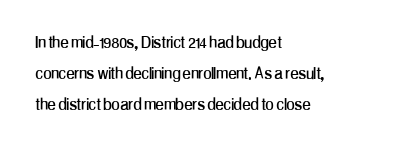
{"italic": "no", "underline": "no", "align": "left", "line_spacing": "normal", "line_spacing_ratio": 1.56, "letter_spacing": "normal", "letter_spacing_em": 0.0, "glyph_px": 20}
